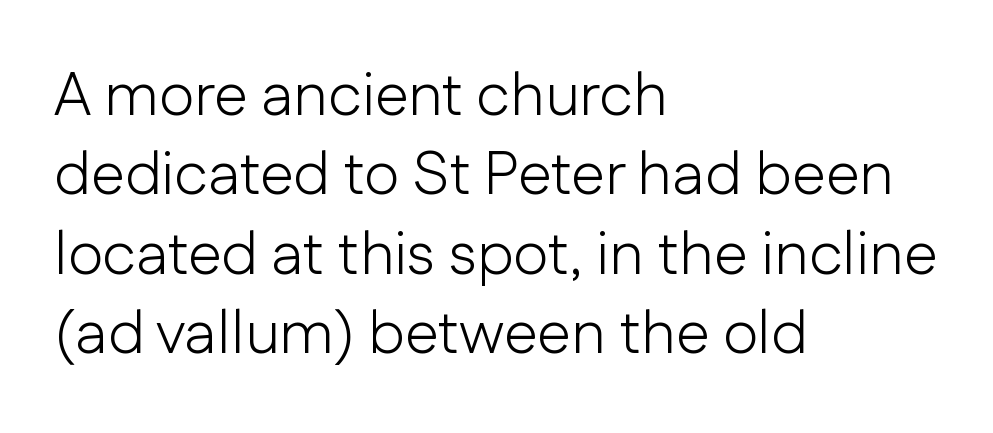
Q: Is the text bold? A: No.
Q: Is the text italic (slanted)? A: No, it is upright.
Q: Is the typeface a serif or a sans-serif typeface? A: Sans-serif.
Q: Is the text underlined? A: No.
Q: How is the paragraph aligned? A: Left-aligned.
Q: Is the spacing between letters normal or unusually wide? A: Normal.
Q: Is the spacing between lines tight, normal or loose? A: Normal.
Q: Width (condensed, normal, or wide)? A: Normal.
Q: Stroke contrast? A: Low.
Q: x-height? A: Medium.
Q: Monospaced? A: No.
